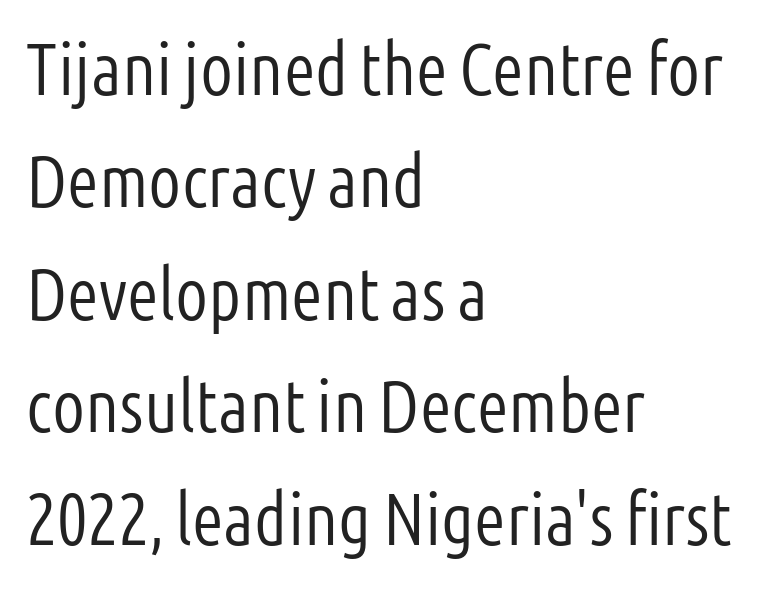
The designer left line spacing at the default. A classic flush-left, rag-right setting is used for this passage. The typeface chosen for these lines omits serifs. The foot of each line stays bare and open. This sample has the flowing, uneven cadence of proportional lettering.
